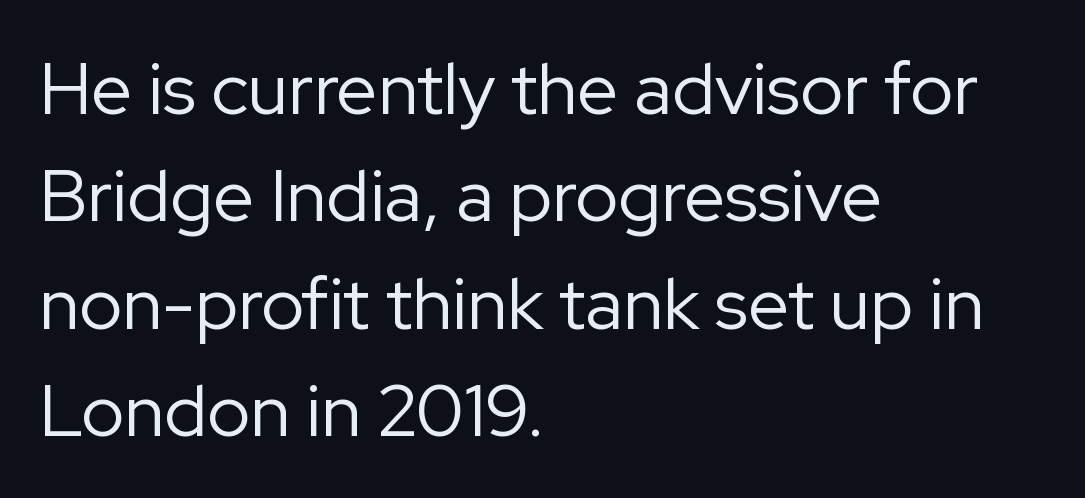
The image shows 73 px regular-weight sans-serif type, upright; set left-aligned, normal line spacing (1.47x), normal letter spacing, not underlined; low stroke contrast and a medium x-height.
